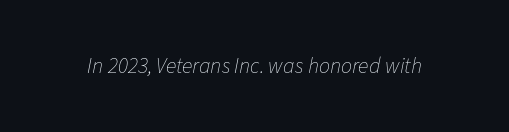
Q: Is the text bold? A: No.
Q: Is the text italic (slanted)? A: Yes, it leans right by about 11 degrees.
Q: Is the text underlined? A: No.
Q: Is the spacing between letters normal or unusually wide? A: Normal.
